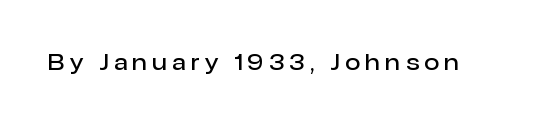
Q: Is the text bold? A: Semi-bold.
Q: Is the text italic (slanted)? A: No, it is upright.
Q: Is the text underlined? A: No.
Q: Is the spacing between letters normal or unusually wide? A: Unusually wide.
